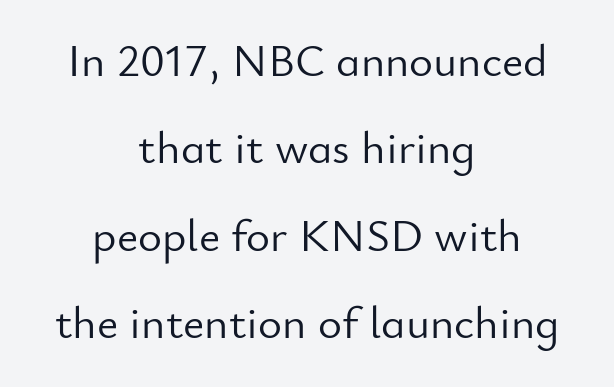
{"serif": "no", "italic": "no", "bold": "no", "weight": "light", "width": "normal", "stroke_contrast": "low", "x_height": "small", "monospaced": "no", "underline": "no", "align": "center", "line_spacing": "loose", "line_spacing_ratio": 1.9, "letter_spacing": "normal", "letter_spacing_em": 0.0, "glyph_px": 46}
